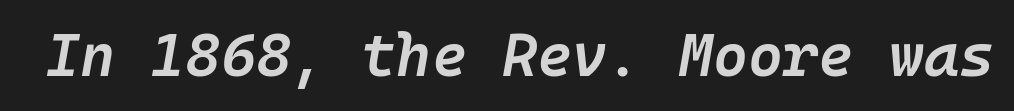
The image shows 60 px semibold type, italic (leaning right); set normal letter spacing, not underlined; low stroke contrast and a medium x-height.
